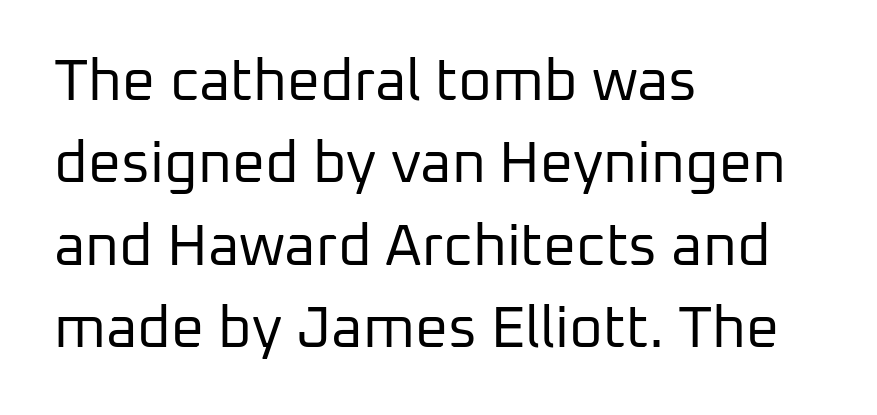
The image shows 58 px regular-weight sans-serif type, upright; set left-aligned, normal line spacing (1.42x), normal letter spacing, not underlined; low stroke contrast and a medium x-height.
